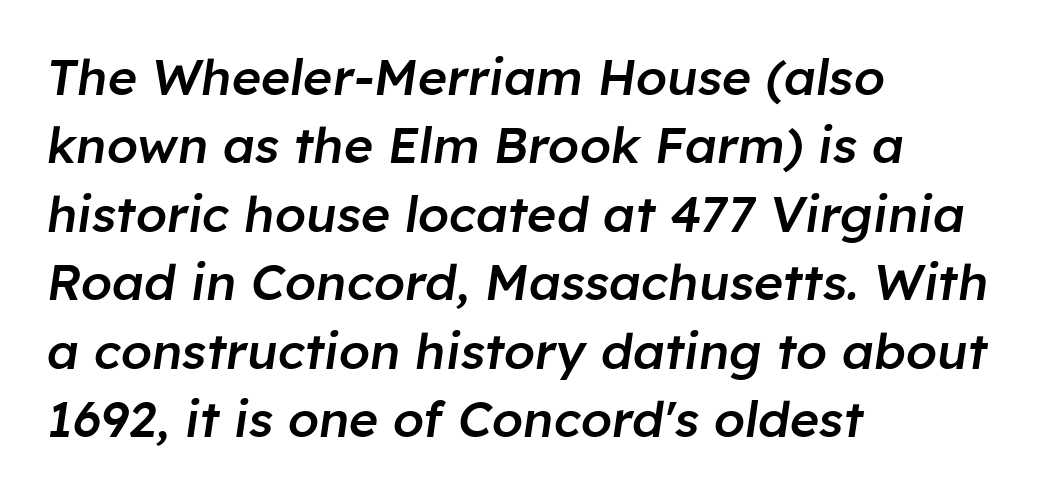
Q: Is the text bold? A: Semi-bold.
Q: Is the text italic (slanted)? A: Yes, it leans right by about 8 degrees.
Q: Is the text underlined? A: No.
Q: How is the paragraph aligned? A: Left-aligned.
Q: Is the spacing between letters normal or unusually wide? A: Normal.
Q: Is the spacing between lines tight, normal or loose? A: Normal.
Q: Width (condensed, normal, or wide)? A: Normal.
Q: Stroke contrast? A: Low.
Q: x-height? A: Medium.
Q: Monospaced? A: No.
